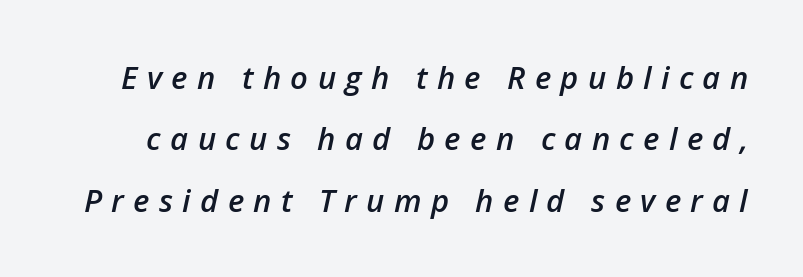
The passage shown stacks its lines with a broad gap. Slant detected: the letters are inclined. Characters follow at a spacing far wider than the type designer built in. Rule under the text: the space is simply empty. The rendering uses natural spacing where letterforms have individual widths. Typesetter's note: demi weight, one step under bold.
